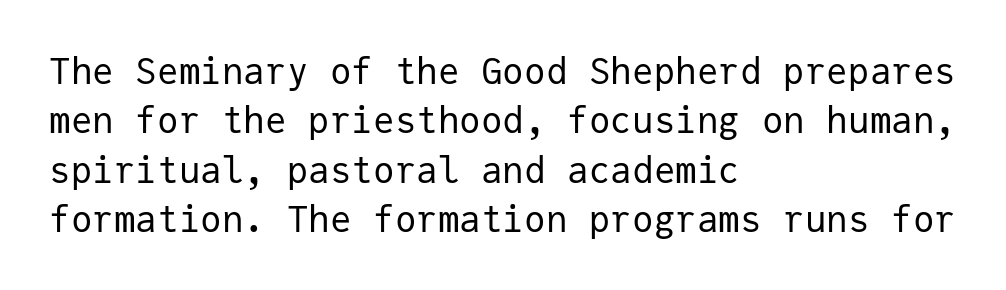
A sans-serif font was chosen for this passage. Spacing verdict: monospaced, one width for all characters. Words float on clear page, feet unadorned. Honestly, the row spacing looks completely unremarkable. Compared with typical body copy, the letter spacing here is the same. Which margin do the lines hug? The left one — the right edge is uneven.
